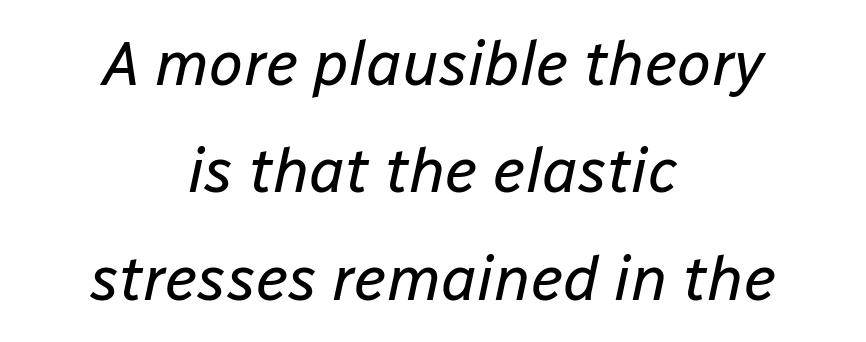
The image shows 62 px regular-weight type, italic (leaning right); set centered, line spacing 1.73x, normal letter spacing, not underlined; low stroke contrast and a medium x-height.
